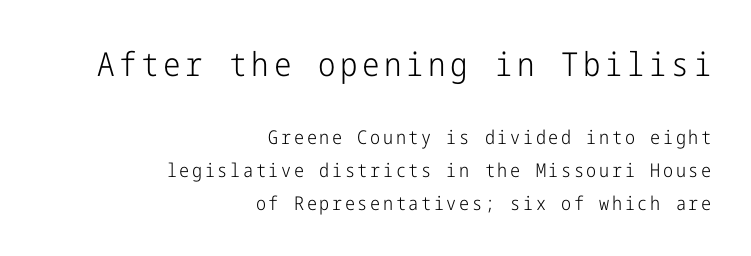
Q: Is the text bold? A: No.
Q: Is the text italic (slanted)? A: No, it is upright.
Q: Is the typeface a serif or a sans-serif typeface? A: Sans-serif.
Q: Is the text underlined? A: No.
Q: How is the paragraph aligned? A: Right-aligned.
Q: Which block of text is set in a larger size, the first (top) or the second (bottom)? A: The first (top) one.
Q: Width (condensed, normal, or wide)? A: Condensed.
Q: Stroke contrast? A: Low.
Q: x-height? A: Medium.
